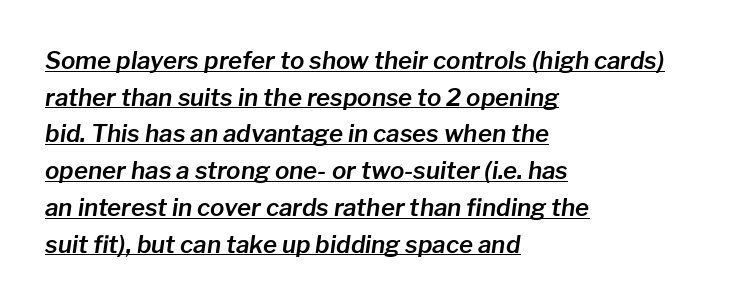
Q: Is the text italic (slanted)? A: Yes, it leans right by about 8 degrees.
Q: Is the text underlined? A: Yes.
Q: How is the paragraph aligned? A: Left-aligned.
Q: Is the spacing between letters normal or unusually wide? A: Normal.
Q: Is the spacing between lines tight, normal or loose? A: Normal.
